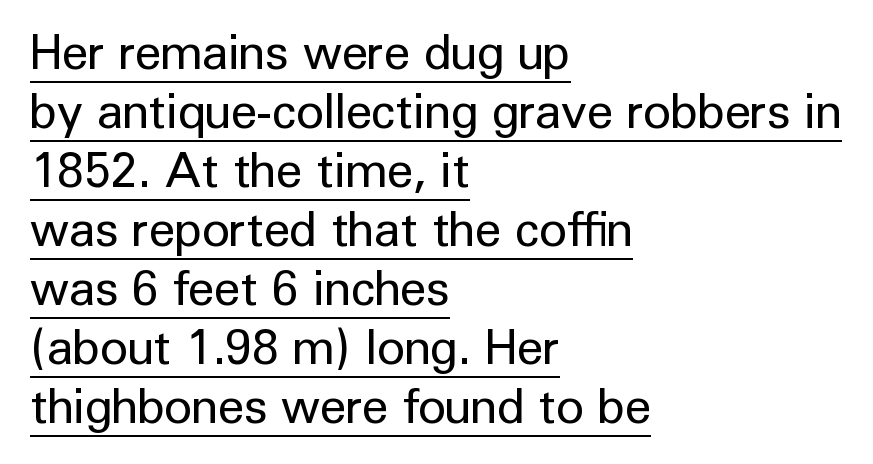
The image shows 48 px regular-weight sans-serif type, upright; set left-aligned, line spacing 1.23x, normal letter spacing, underlined; low stroke contrast and a medium x-height.
